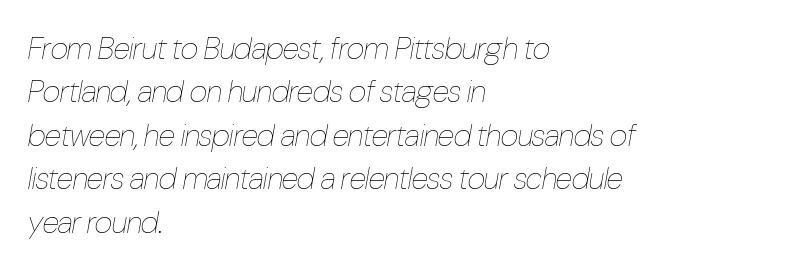
{"italic": "yes", "lean": "right", "slant_degrees": 10, "bold": "no", "weight": "thin", "width": "condensed", "stroke_contrast": "low", "x_height": "medium", "monospaced": "no", "underline": "no", "align": "left", "line_spacing": "normal", "line_spacing_ratio": 1.4, "letter_spacing": "normal", "letter_spacing_em": 0.0, "glyph_px": 31}
